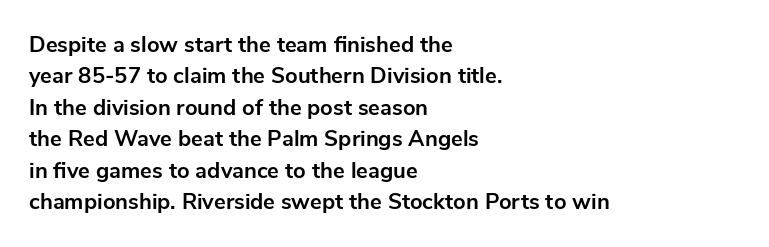
The vertical gap from one line to the next is medium. Bold? Absolutely — the strokes are thick and heavy. Plain, unruled lines of type. The ragged edge is on the right, which tells us the setting is flush left.
